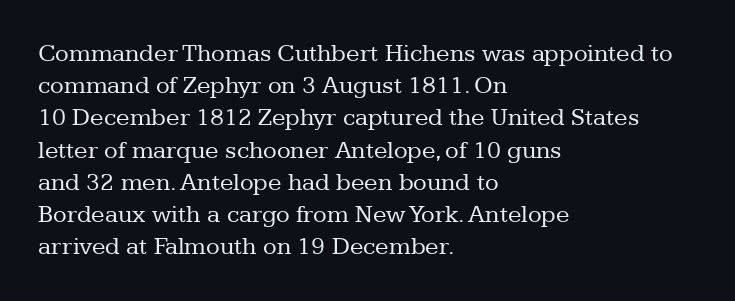
Q: Is the text bold? A: No.
Q: Is the text italic (slanted)? A: No, it is upright.
Q: Is the text underlined? A: No.
Q: How is the paragraph aligned? A: Left-aligned.
Q: Is the spacing between letters normal or unusually wide? A: Normal.
Q: Is the spacing between lines tight, normal or loose? A: Normal.
